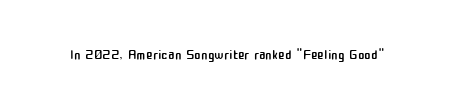
Posture: upright roman. Short note: letters normally spaced. The weight would be labelled regular, book, light, or lighter still. Lines of text with bare space underneath.
